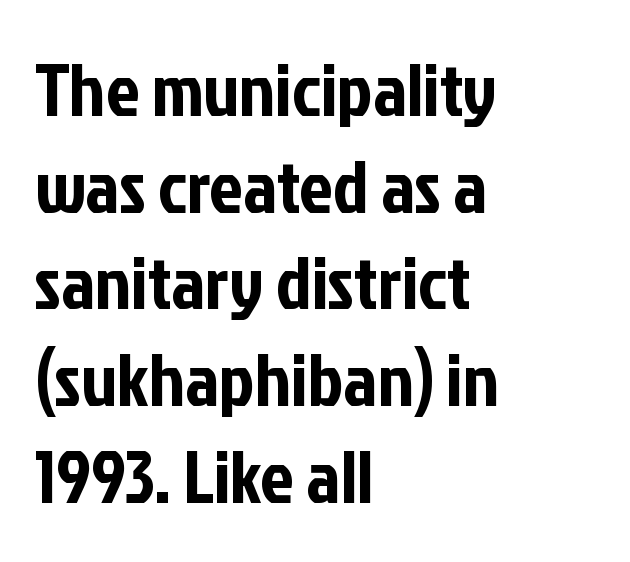
The image shows 75 px condensed sans-serif type, upright; set left-aligned, normal line spacing (1.29x), normal letter spacing, not underlined; low stroke contrast and a medium x-height.
